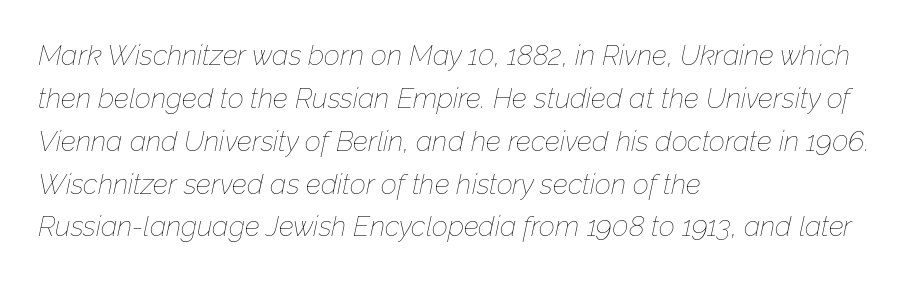
{"italic": "yes", "lean": "right", "slant_degrees": 12, "bold": "no", "weight": "thin", "width": "normal", "stroke_contrast": "low", "x_height": "medium", "monospaced": "no", "underline": "no", "align": "left", "line_spacing": "normal", "line_spacing_ratio": 1.53, "letter_spacing": "normal", "letter_spacing_em": 0.0, "glyph_px": 28}
